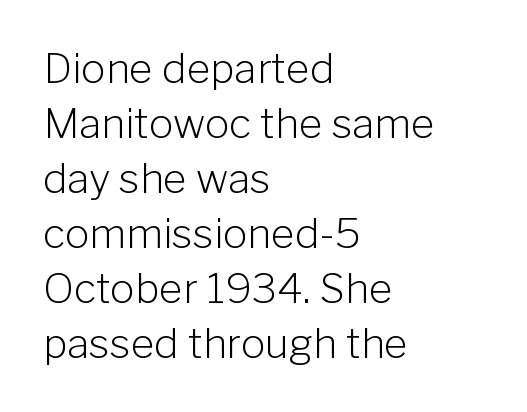
Unlike a traditional serif, this face leaves its strokes unadorned. Does the copy run flush right? No — it runs flush left. This is the regular roman posture of the typeface. The space directly below the letters is spotless. Spacing verdict: proportional, widths tailored to each character.
